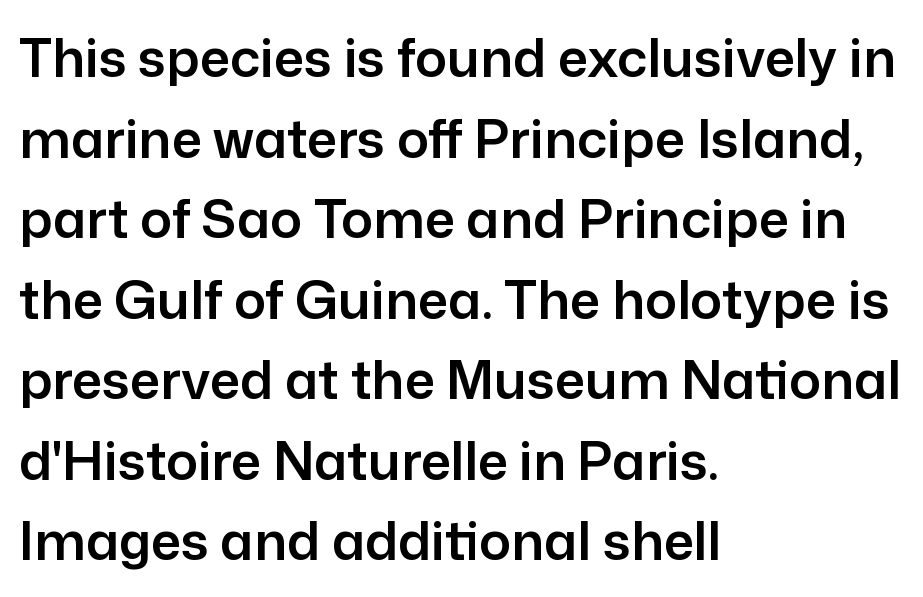
The image shows 53 px sans-serif type, upright; set left-aligned, normal line spacing (1.52x), normal letter spacing, not underlined; low stroke contrast and a medium x-height.
